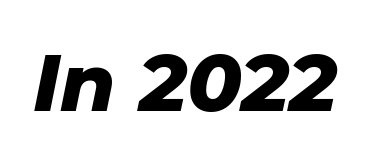
Q: Is the text bold? A: Yes.
Q: Is the text italic (slanted)? A: Yes, it leans right by about 11 degrees.
Q: Is the text underlined? A: No.
Q: Is the spacing between letters normal or unusually wide? A: Normal.
Q: Width (condensed, normal, or wide)? A: Normal.
Q: Stroke contrast? A: Low.
Q: x-height? A: Medium.
Q: Monospaced? A: No.
